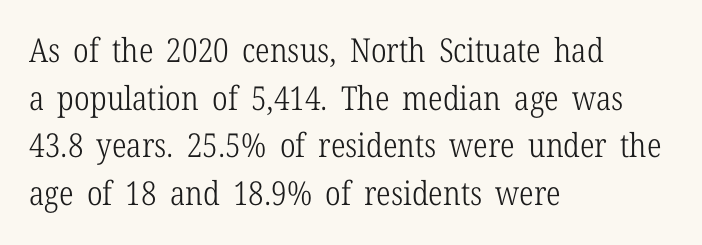
{"serif": "yes", "italic": "no", "bold": "no", "weight": "light", "width": "condensed", "stroke_contrast": "low", "x_height": "medium", "monospaced": "no", "underline": "no", "align": "left", "line_spacing": "normal", "line_spacing_ratio": 1.44, "letter_spacing": "normal", "letter_spacing_em": 0.0, "glyph_px": 33}
